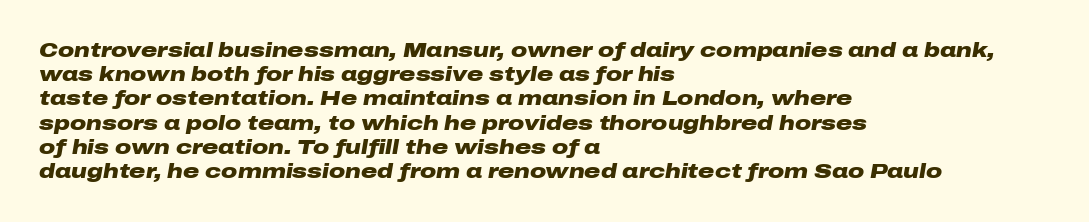
{"italic": "yes", "lean": "right", "slant_degrees": 10, "bold": "yes", "underline": "no", "align": "left", "line_spacing_ratio": 1.21, "letter_spacing": "normal", "letter_spacing_em": 0.0, "glyph_px": 20}
